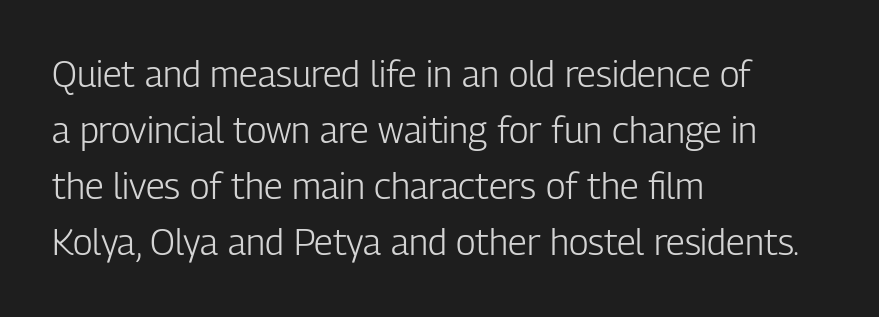
The image shows 36 px light, condensed sans-serif type, upright; set left-aligned, normal line spacing (1.56x), normal letter spacing, not underlined; low stroke contrast and a medium x-height.
